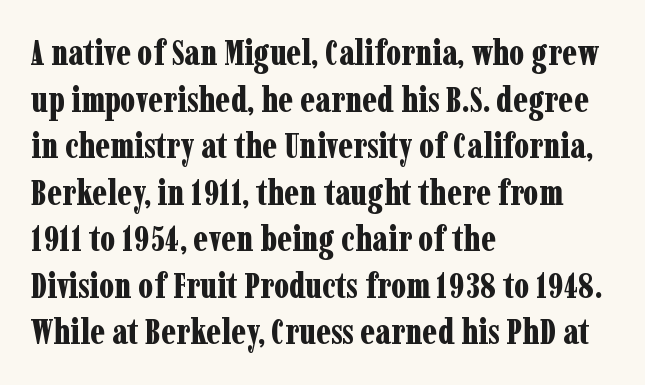
{"serif": "yes", "italic": "no", "bold": "yes", "weight": "bold", "width": "condensed", "stroke_contrast": "low", "x_height": "medium", "monospaced": "no", "underline": "no", "align": "left", "line_spacing": "normal", "line_spacing_ratio": 1.33, "letter_spacing": "normal", "letter_spacing_em": 0.0, "glyph_px": 35}
